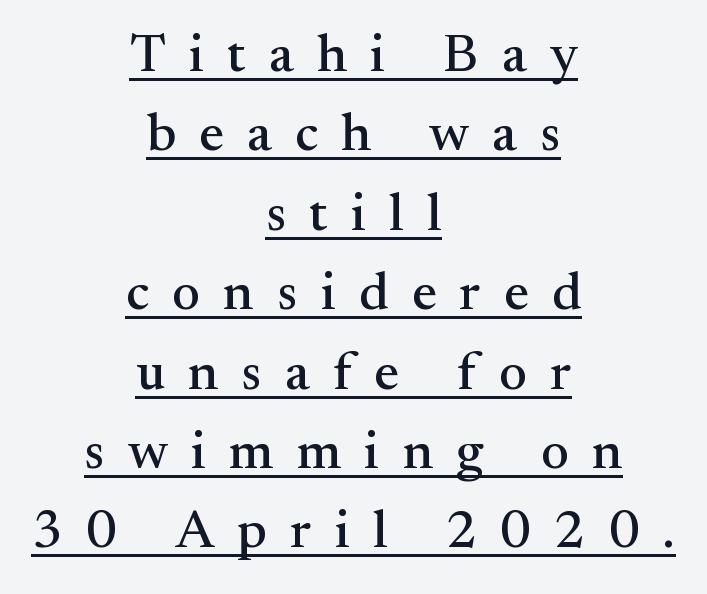
Every stem runs plumb, perpendicular to the baseline. Classification — serif. Which margin do the lines hug? Neither — every line sits in the middle. Vertical spacing — default. The passage shown is typed in a proportional face where columns would drift.
